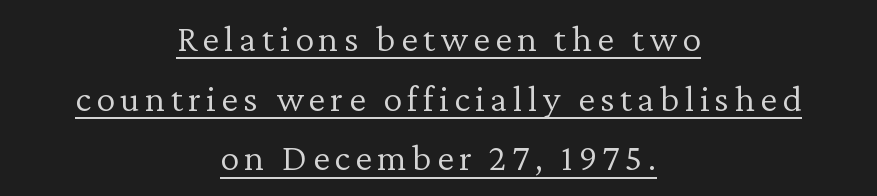
Q: Is the text bold? A: No.
Q: Is the text italic (slanted)? A: No, it is upright.
Q: Is the typeface a serif or a sans-serif typeface? A: Serif.
Q: Is the text underlined? A: Yes.
Q: How is the paragraph aligned? A: Centered.
Q: Is the spacing between lines tight, normal or loose? A: Normal.
Q: Width (condensed, normal, or wide)? A: Normal.
Q: Stroke contrast? A: Low.
Q: x-height? A: Medium.
Q: Monospaced? A: No.
